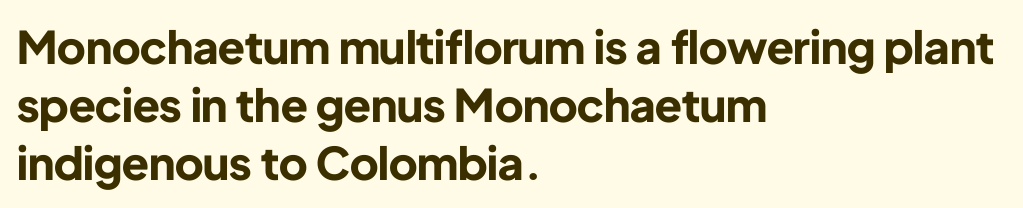
{"serif": "no", "italic": "no", "bold": "yes", "weight": "bold", "width": "normal", "stroke_contrast": "low", "x_height": "medium", "monospaced": "no", "underline": "no", "align": "left", "line_spacing": "normal", "line_spacing_ratio": 1.29, "letter_spacing": "normal", "letter_spacing_em": 0.0, "glyph_px": 45}
